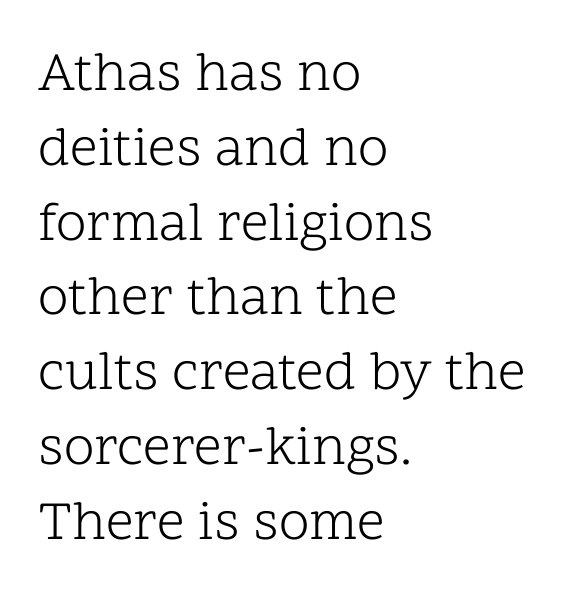
The image shows 55 px light serif type, upright; set left-aligned, normal line spacing (1.36x), normal letter spacing, not underlined; low stroke contrast and a medium x-height.
